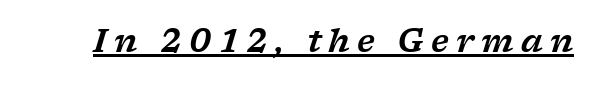
{"serif": "yes", "italic": "yes", "lean": "right", "slant_degrees": 17, "width": "wide", "stroke_contrast": "low", "x_height": "medium", "monospaced": "no", "underline": "yes", "letter_spacing": "wide", "letter_spacing_em": 0.23, "glyph_px": 31}
